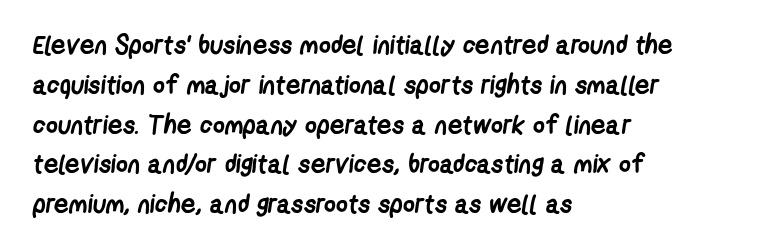
Alignment: flush left. Normally led — the rows are evenly, conventionally spaced. The type is set solid horizontally, with unmodified tracking. Typographic density is high because the face is bold. Check the space under the baseline: it is left empty.
